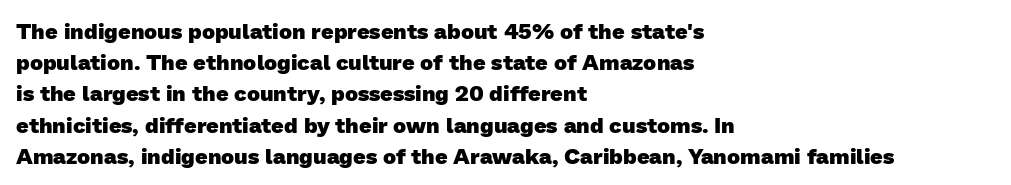
Typesetter's note: full bold, strokes at maximum text heaviness. Vertical spacing — default. The setting favours the left margin, as ordinary paragraphs usually do. Lines of text with bare space underneath. Inter-character spacing is left at the font's built-in metrics.
